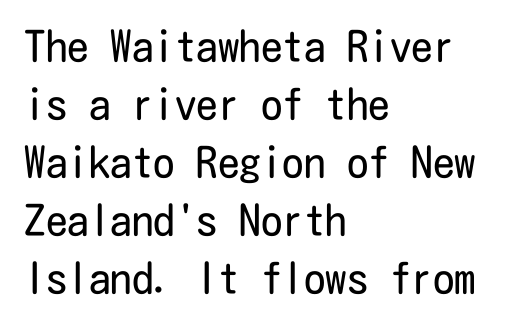
Q: Is the text bold? A: No.
Q: Is the text italic (slanted)? A: No, it is upright.
Q: Is the typeface a serif or a sans-serif typeface? A: Sans-serif.
Q: Is the text underlined? A: No.
Q: How is the paragraph aligned? A: Left-aligned.
Q: Is the spacing between letters normal or unusually wide? A: Normal.
Q: Is the spacing between lines tight, normal or loose? A: Normal.
Q: Width (condensed, normal, or wide)? A: Condensed.
Q: Stroke contrast? A: Low.
Q: x-height? A: Medium.
